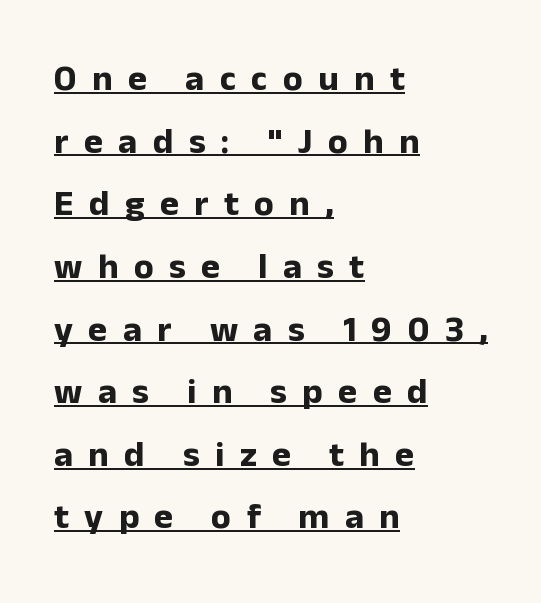
The image shows 36 px bold sans-serif type, upright; set left-aligned, line spacing 1.74x, unusually wide letter spacing (+0.43 em), underlined; low stroke contrast and a medium x-height.
